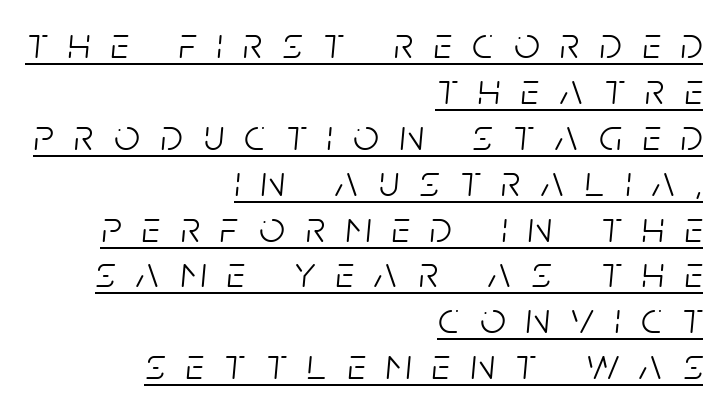
Q: Is the text bold? A: No.
Q: Is the text italic (slanted)? A: Yes, it leans right by about 5 degrees.
Q: Is the text underlined? A: Yes.
Q: How is the paragraph aligned? A: Right-aligned.
Q: Is the spacing between letters normal or unusually wide? A: Unusually wide.
Q: Is the spacing between lines tight, normal or loose? A: Tight.
Q: Width (condensed, normal, or wide)? A: Condensed.
Q: Stroke contrast? A: Low.
Q: x-height? A: Large.
Q: Monospaced? A: No.
